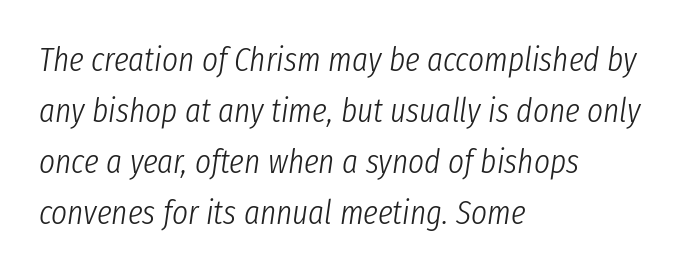
Q: Is the text bold? A: No.
Q: Is the text italic (slanted)? A: Yes, it leans right by about 8 degrees.
Q: Is the text underlined? A: No.
Q: How is the paragraph aligned? A: Left-aligned.
Q: Is the spacing between letters normal or unusually wide? A: Normal.
Q: Is the spacing between lines tight, normal or loose? A: Normal.
Q: Width (condensed, normal, or wide)? A: Condensed.
Q: Stroke contrast? A: Low.
Q: x-height? A: Medium.
Q: Monospaced? A: No.
